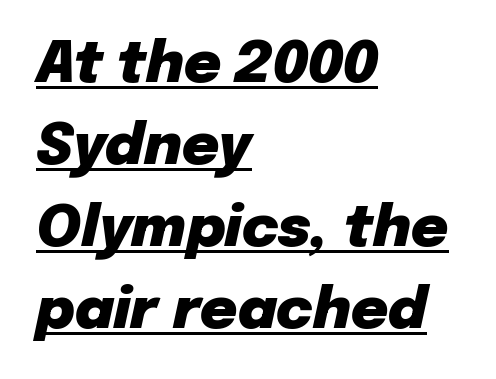
The image shows 57 px heavy type, italic (leaning right); set left-aligned, normal line spacing (1.44x), normal letter spacing, underlined; low stroke contrast and a medium x-height.
